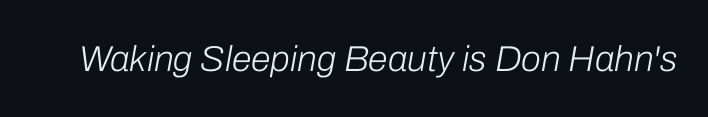
The image shows 36 px light type, italic (leaning right); set normal letter spacing, not underlined; low stroke contrast and a medium x-height.
